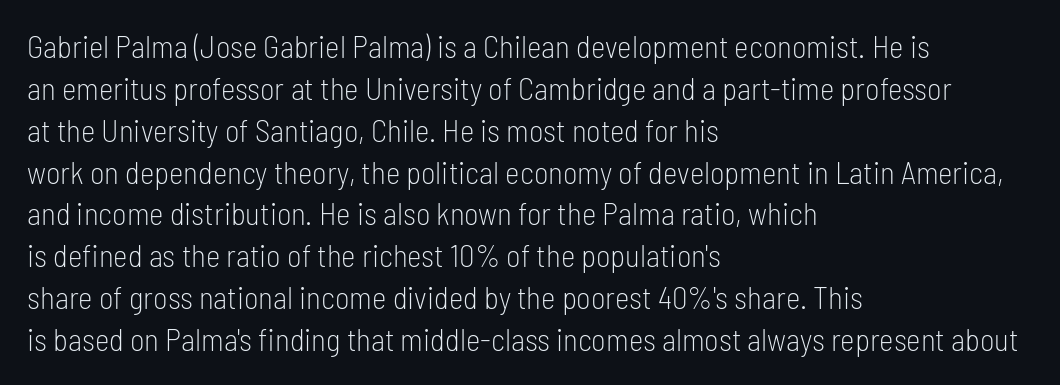
The image shows 31 px light, condensed sans-serif type, upright; set left-aligned, normal line spacing (1.35x), normal letter spacing, not underlined; low stroke contrast and a medium x-height.
